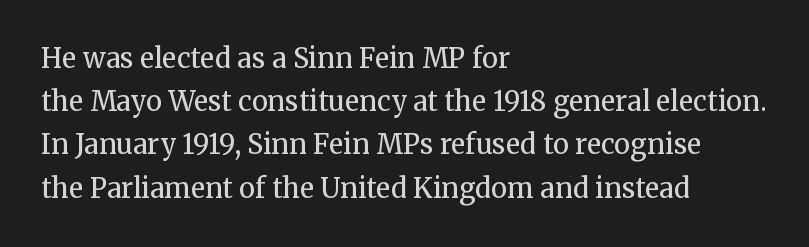
Posture: straight, roman, zero tilt. Notice how descenders clear the ascenders below comfortably — that's standard leading. Visually the block forms a straight wall on the left and a jagged coastline on the right. Descenders hang freely into open space. The type is set solid horizontally, with unmodified tracking. Heft: none added — not bold.
